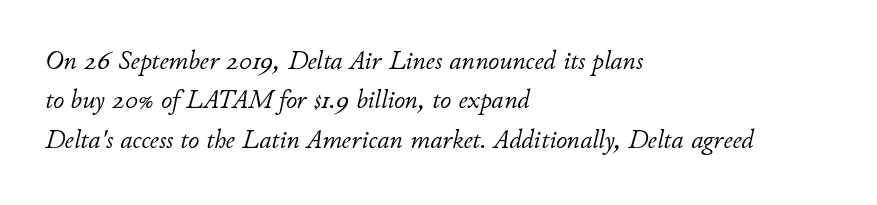
{"italic": "yes", "lean": "right", "slant_degrees": 11, "bold": "no", "underline": "no", "align": "left", "line_spacing": "normal", "line_spacing_ratio": 1.46, "letter_spacing": "normal", "letter_spacing_em": 0.0, "glyph_px": 27}
